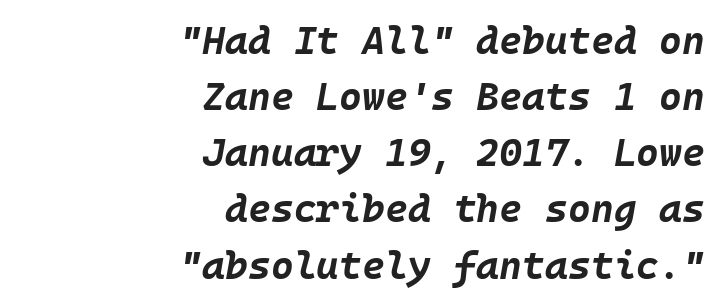
{"italic": "yes", "lean": "right", "slant_degrees": 10, "bold": "yes", "weight": "bold", "width": "normal", "stroke_contrast": "low", "x_height": "large", "underline": "no", "align": "right", "line_spacing": "normal", "line_spacing_ratio": 1.44, "letter_spacing": "normal", "letter_spacing_em": 0.0, "glyph_px": 39}
